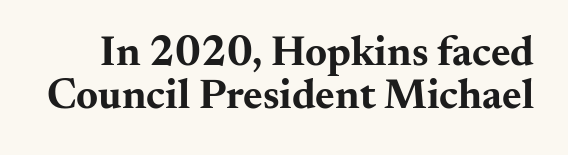
The image shows 42 px bold, wide serif type, upright; set tight line spacing (1.03x), normal letter spacing, not underlined; medium stroke contrast and a small x-height.
